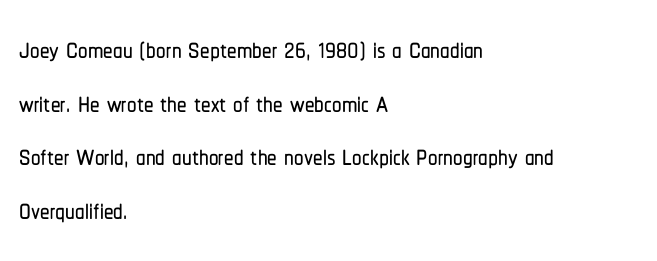
Q: Is the text italic (slanted)? A: No, it is upright.
Q: Is the typeface a serif or a sans-serif typeface? A: Sans-serif.
Q: Is the text underlined? A: No.
Q: How is the paragraph aligned? A: Left-aligned.
Q: Is the spacing between letters normal or unusually wide? A: Normal.
Q: Is the spacing between lines tight, normal or loose? A: Normal.
Q: Width (condensed, normal, or wide)? A: Condensed.
Q: Stroke contrast? A: Low.
Q: x-height? A: Medium.
Q: Monospaced? A: No.
